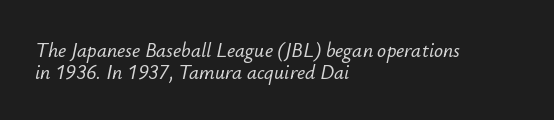
The image shows 20 px text type, italic (leaning right); set left-aligned, tight line spacing (1.09x), normal letter spacing, not underlined.
